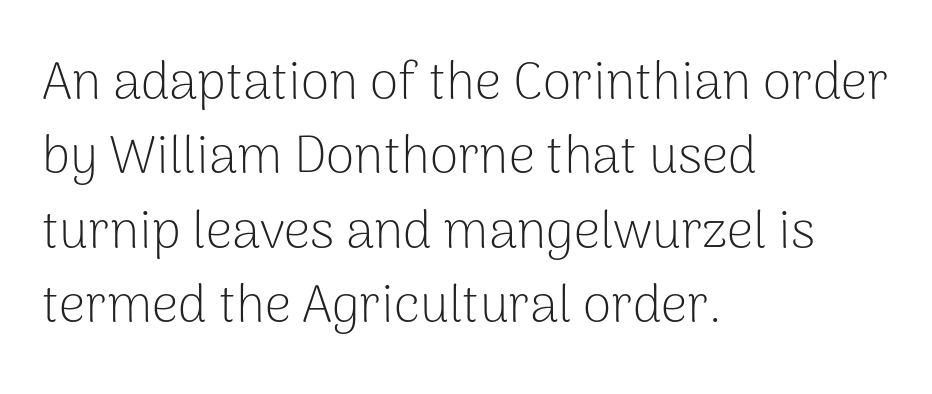
{"serif": "no", "italic": "no", "bold": "no", "weight": "light", "width": "normal", "stroke_contrast": "low", "x_height": "medium", "monospaced": "no", "underline": "no", "align": "left", "line_spacing": "normal", "line_spacing_ratio": 1.43, "letter_spacing": "normal", "letter_spacing_em": 0.0, "glyph_px": 52}
